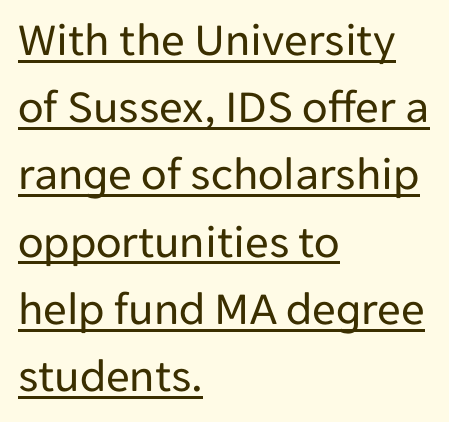
Q: Is the text bold? A: No.
Q: Is the text italic (slanted)? A: No, it is upright.
Q: Is the typeface a serif or a sans-serif typeface? A: Sans-serif.
Q: Is the text underlined? A: Yes.
Q: How is the paragraph aligned? A: Left-aligned.
Q: Is the spacing between letters normal or unusually wide? A: Normal.
Q: Is the spacing between lines tight, normal or loose? A: Normal.
Q: Width (condensed, normal, or wide)? A: Normal.
Q: Stroke contrast? A: Low.
Q: x-height? A: Medium.
Q: Monospaced? A: No.
